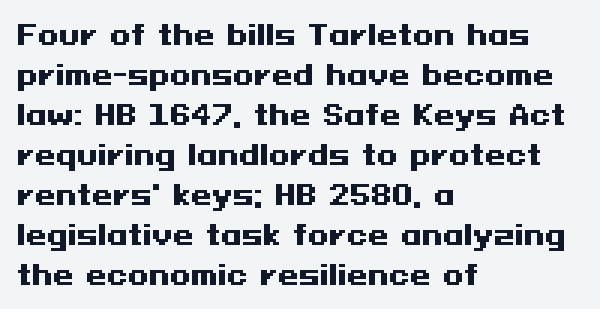
The image shows 27 px bold type, upright; set left-aligned, normal line spacing (1.48x), normal letter spacing, not underlined.
